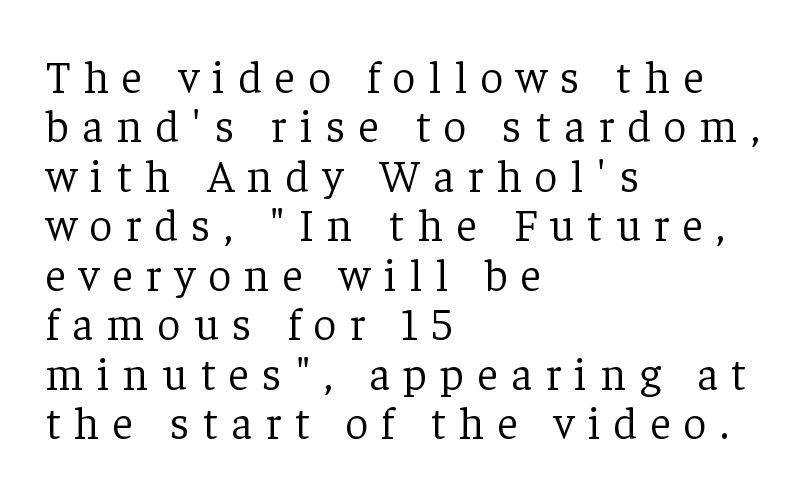
{"serif": "yes", "italic": "no", "bold": "no", "weight": "light", "width": "normal", "stroke_contrast": "low", "x_height": "medium", "monospaced": "no", "underline": "no", "align": "left", "line_spacing": "tight", "line_spacing_ratio": 1.1, "letter_spacing": "wide", "letter_spacing_em": 0.3, "glyph_px": 45}
